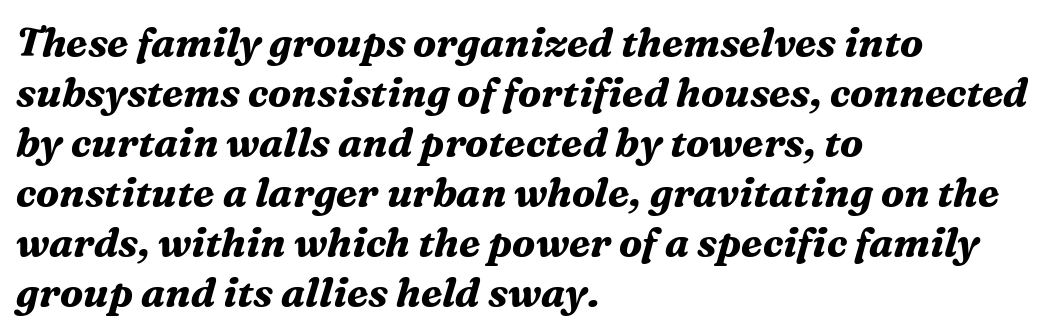
The image shows 40 px bold serif type, italic (leaning right); set left-aligned, normal line spacing (1.25x), normal letter spacing, not underlined; medium stroke contrast and a medium x-height.
